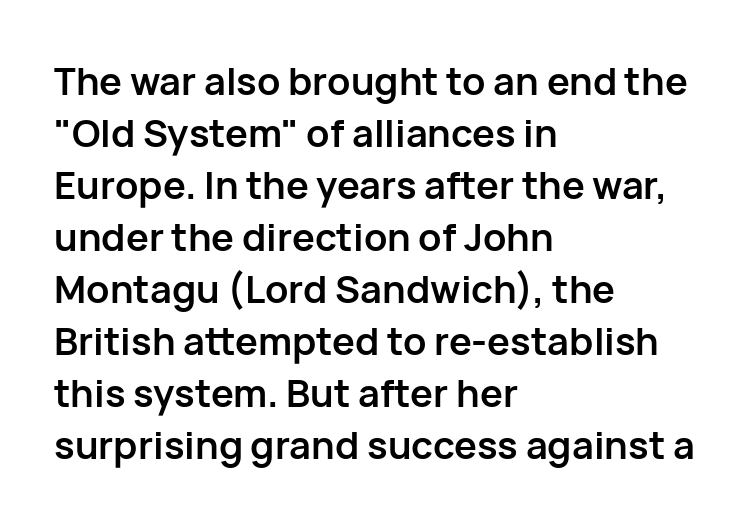
These lines are set flush left with a ragged right edge. Designer's note — italics off, roman on. Summary of vertical rhythm: regular, with standard interline spacing. Is this a fixed-width face? No — the glyphs have proportional, varying widths. Rule under the text: the space is simply empty.
